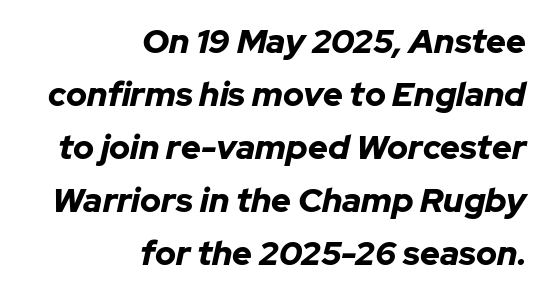
Observe the lean: these are italic letterforms. No extra tracking has been applied to these lines. Here the designer chose a conventional face with non-uniform glyph widths. In terms of weight, the rendering is a true, heavy bold. Lines of text with bare space underneath.
